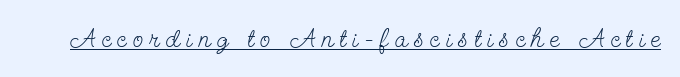
{"bold": "no", "underline": "yes", "letter_spacing": "wide", "letter_spacing_em": 0.24, "glyph_px": 27}
